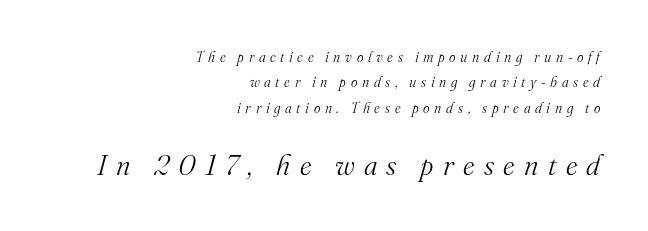
Q: Is the text bold? A: No.
Q: Is the text italic (slanted)? A: Yes, it leans right by about 16 degrees.
Q: Is the typeface a serif or a sans-serif typeface? A: Serif.
Q: Is the text underlined? A: No.
Q: How is the paragraph aligned? A: Right-aligned.
Q: Is the spacing between letters normal or unusually wide? A: Unusually wide.
Q: Which block of text is set in a larger size, the first (top) or the second (bottom)? A: The second (bottom) one.
Q: Width (condensed, normal, or wide)? A: Normal.
Q: Stroke contrast? A: Medium.
Q: x-height? A: Small.
Q: Monospaced? A: No.
